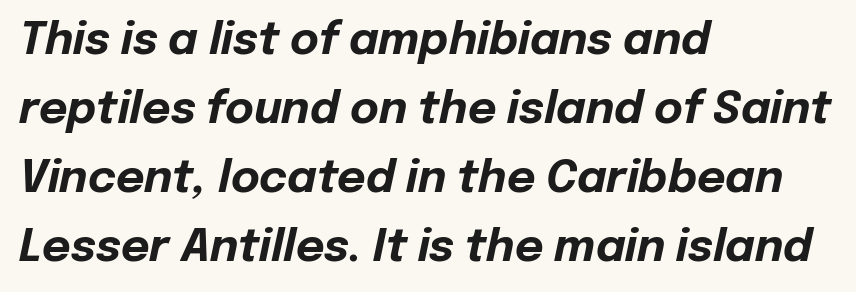
{"italic": "yes", "lean": "right", "slant_degrees": 12, "bold": "yes", "weight": "bold", "width": "normal", "stroke_contrast": "low", "x_height": "medium", "monospaced": "no", "underline": "no", "align": "left", "line_spacing": "normal", "line_spacing_ratio": 1.57, "letter_spacing": "normal", "letter_spacing_em": 0.0, "glyph_px": 44}
